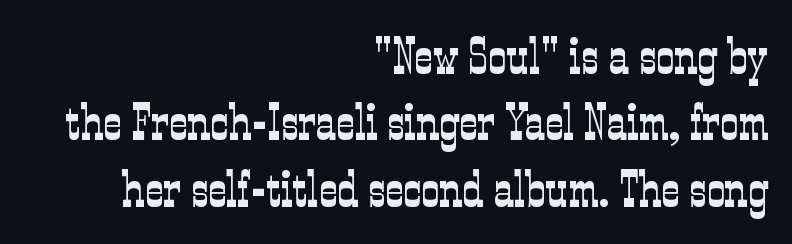
{"serif": "yes", "italic": "no", "bold": "no", "weight": "light", "width": "condensed", "stroke_contrast": "low", "x_height": "medium", "monospaced": "no", "underline": "no", "align": "right", "line_spacing": "normal", "line_spacing_ratio": 1.3, "letter_spacing": "normal", "letter_spacing_em": 0.0, "glyph_px": 51}
